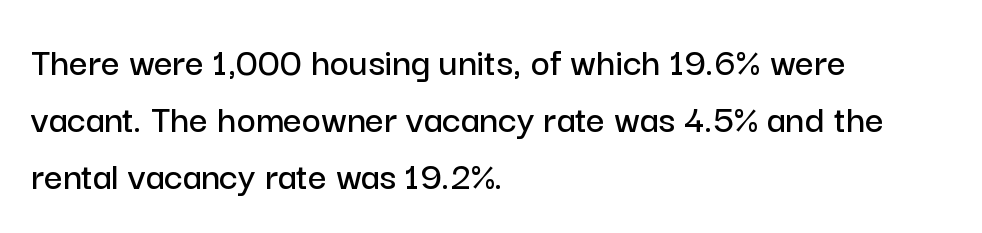
The space directly below the letters is spotless. Tracking here is standard; glyphs follow each other at the usual distance. Style check: upright. The text was rendered using a sans face with plain stroke endings. The face used here is proportionally spaced, like ordinary book or web type.
